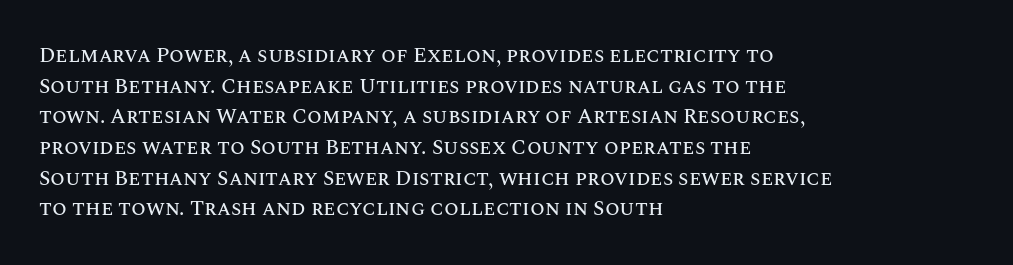
{"italic": "no", "underline": "no", "align": "left", "line_spacing": "normal", "line_spacing_ratio": 1.46, "letter_spacing": "normal", "letter_spacing_em": 0.0, "glyph_px": 21}
